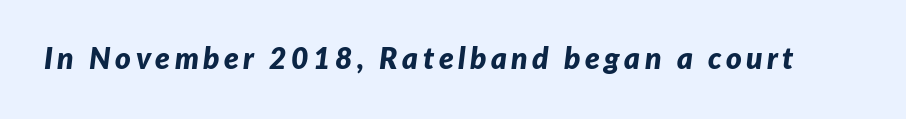
{"italic": "yes", "lean": "right", "slant_degrees": 7, "bold": "yes", "weight": "bold", "width": "normal", "stroke_contrast": "low", "x_height": "medium", "monospaced": "no", "underline": "no", "glyph_px": 30}
